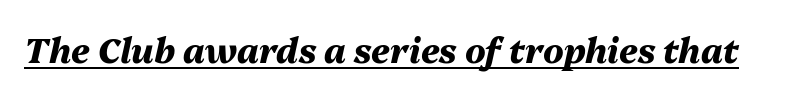
The image shows 34 px heavy type, italic (leaning right); set normal letter spacing, underlined; medium stroke contrast and a medium x-height.
